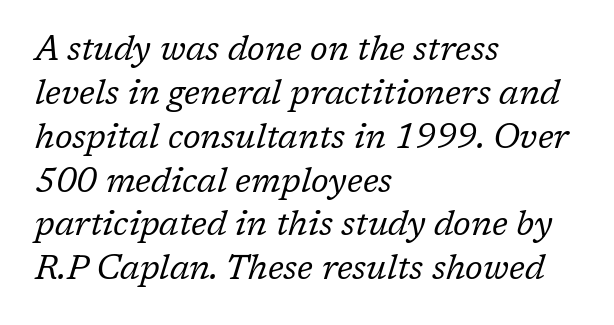
Q: Is the text bold? A: No.
Q: Is the text italic (slanted)? A: Yes, it leans right by about 17 degrees.
Q: Is the typeface a serif or a sans-serif typeface? A: Serif.
Q: Is the text underlined? A: No.
Q: How is the paragraph aligned? A: Left-aligned.
Q: Is the spacing between letters normal or unusually wide? A: Normal.
Q: Is the spacing between lines tight, normal or loose? A: Normal.
Q: Width (condensed, normal, or wide)? A: Normal.
Q: Stroke contrast? A: Low.
Q: x-height? A: Medium.
Q: Monospaced? A: No.
